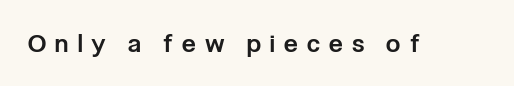
The font is running at a semibold setting, under full bold. No italicization has been applied; the sample stays upright. The foot of each line stays bare and open. The passage shown has open, widely tracked lettering throughout.
